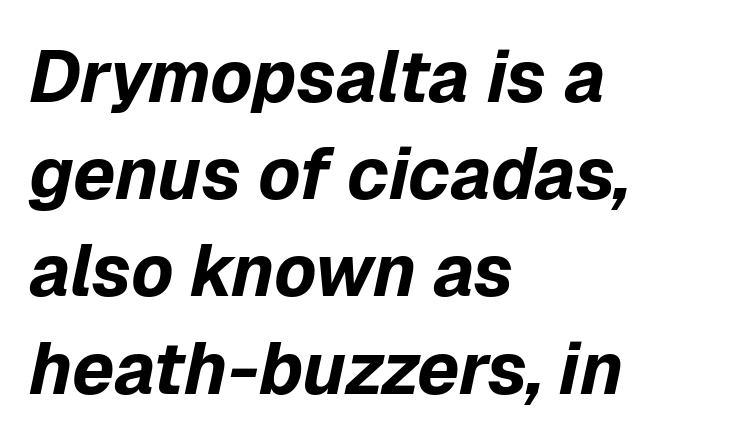
The image shows 72 px bold type, italic (leaning right); set left-aligned, normal line spacing (1.35x), normal letter spacing, not underlined; low stroke contrast and a medium x-height.
